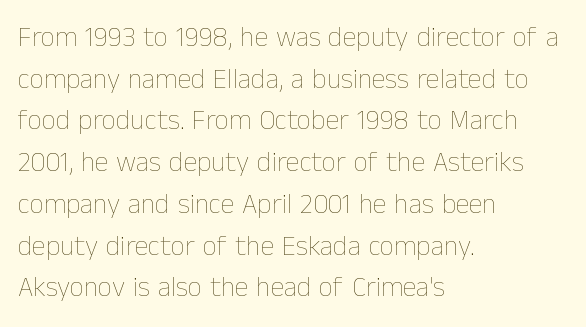
{"italic": "no", "bold": "no", "weight": "thin", "width": "normal", "stroke_contrast": "low", "x_height": "medium", "monospaced": "no", "underline": "no", "align": "left", "line_spacing": "normal", "line_spacing_ratio": 1.49, "letter_spacing": "normal", "letter_spacing_em": 0.0, "glyph_px": 28}
